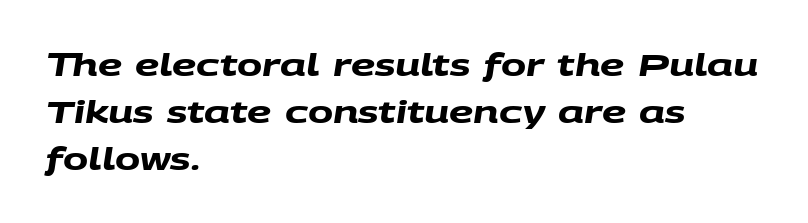
Honestly, there is no underline to notice here at all. Where is the straight margin? On the left. What's the leading like? Ordinary, nothing unusual. Thick stems and heavy bowls — unmistakably bold. Here the glyphs are tracked normally, forming tight word shapes.
